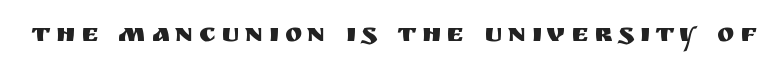
The image shows 26 px text type, upright; set unusually wide letter spacing (+0.21 em), not underlined.
